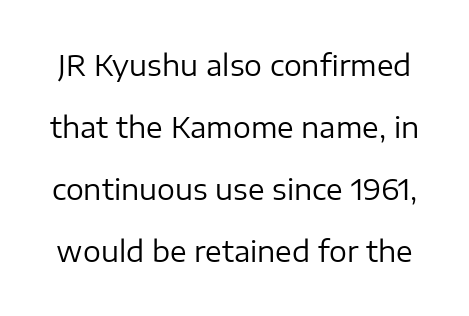
Q: Is the text bold? A: No.
Q: Is the text italic (slanted)? A: No, it is upright.
Q: Is the typeface a serif or a sans-serif typeface? A: Sans-serif.
Q: Is the text underlined? A: No.
Q: Is the spacing between letters normal or unusually wide? A: Normal.
Q: Is the spacing between lines tight, normal or loose? A: Loose.
Q: Width (condensed, normal, or wide)? A: Normal.
Q: Stroke contrast? A: Low.
Q: x-height? A: Medium.
Q: Monospaced? A: No.
